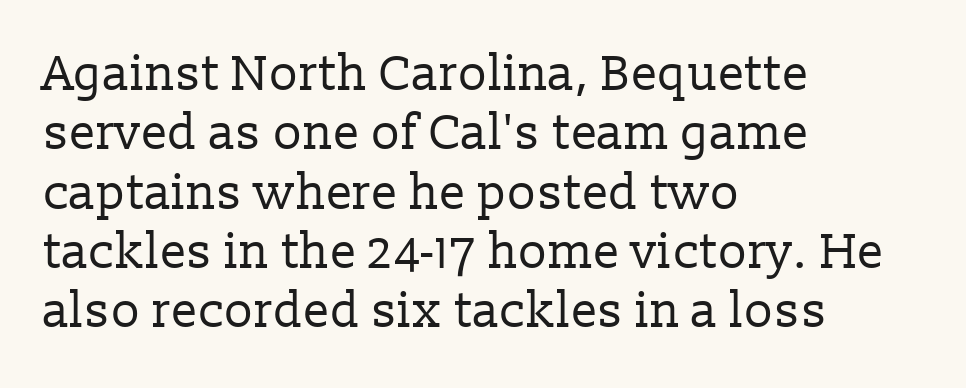
{"serif": "yes", "italic": "no", "bold": "no", "weight": "regular", "width": "normal", "stroke_contrast": "low", "x_height": "medium", "monospaced": "no", "underline": "no", "align": "left", "line_spacing_ratio": 1.21, "letter_spacing": "normal", "letter_spacing_em": 0.0, "glyph_px": 49}
